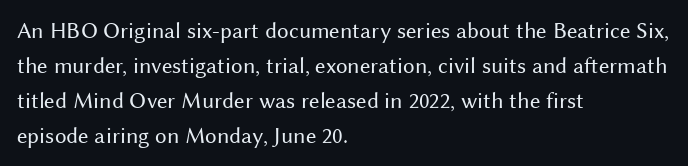
The image shows 23 px text type, upright; set left-aligned, normal line spacing (1.52x), normal letter spacing, not underlined.
